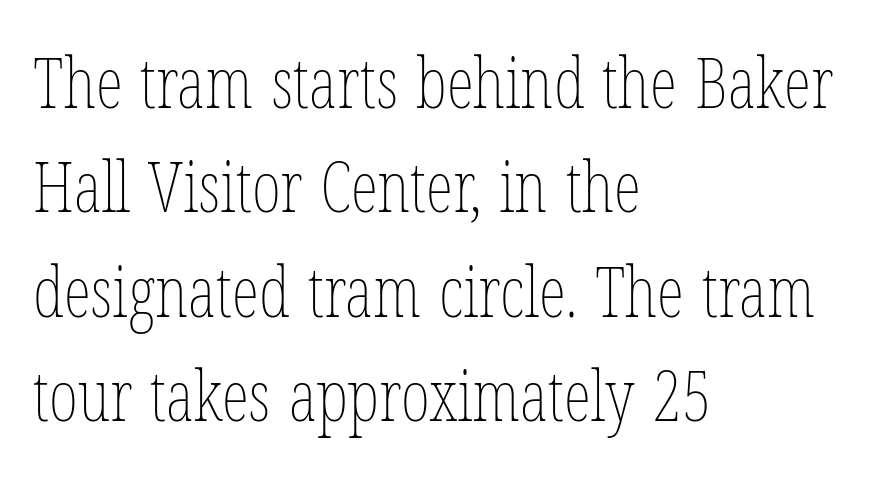
{"italic": "no", "bold": "no", "weight": "thin", "width": "condensed", "stroke_contrast": "low", "x_height": "medium", "monospaced": "no", "underline": "no", "align": "left", "line_spacing": "normal", "line_spacing_ratio": 1.49, "letter_spacing": "normal", "letter_spacing_em": 0.0, "glyph_px": 70}
